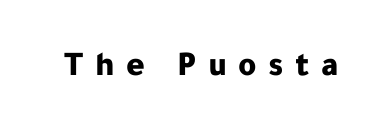
The image shows 35 px bold sans-serif type, upright; set unusually wide letter spacing (+0.33 em), not underlined; low stroke contrast and a medium x-height.
